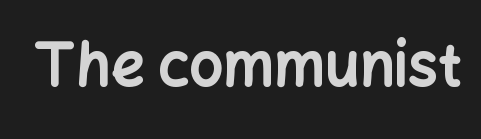
Q: Is the text bold? A: Yes.
Q: Is the text italic (slanted)? A: No, it is upright.
Q: Is the typeface a serif or a sans-serif typeface? A: Sans-serif.
Q: Is the text underlined? A: No.
Q: Is the spacing between letters normal or unusually wide? A: Normal.
Q: Width (condensed, normal, or wide)? A: Normal.
Q: Stroke contrast? A: Low.
Q: x-height? A: Medium.
Q: Monospaced? A: No.
